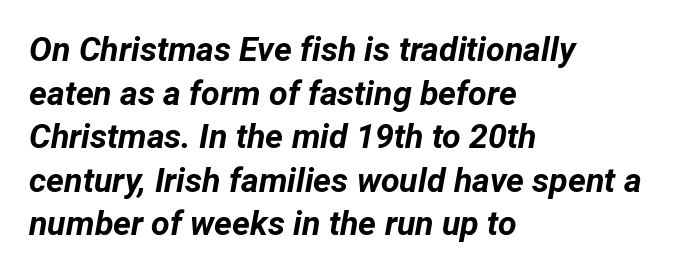
The image shows 34 px bold type, italic (leaning right); set left-aligned, normal line spacing (1.28x), normal letter spacing, not underlined; low stroke contrast and a medium x-height.
